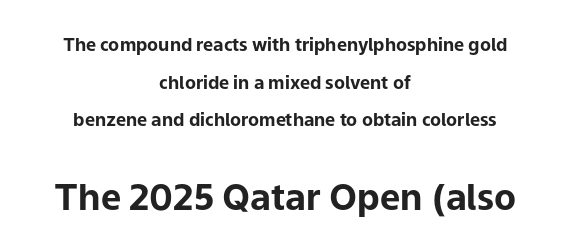
The image shows 36 px bold sans-serif type, upright; set centered, loose line spacing (2.09x), normal letter spacing, not underlined; the second (bottom) block is 2.0x larger; low stroke contrast and a medium x-height.
